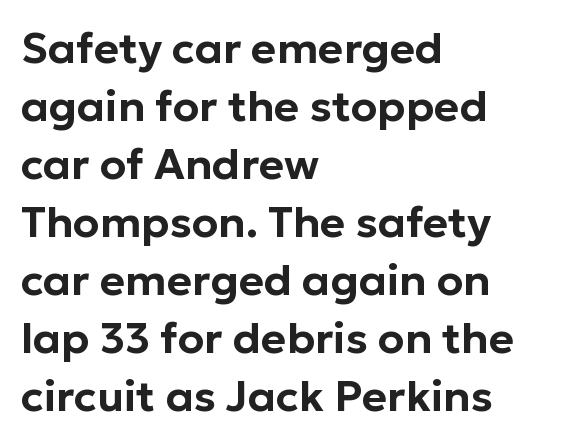
If you drew a line through each stem, it would be perfectly vertical. Spacing verdict: proportional, widths tailored to each character. Descenders hang freely into open space. The lines sit at an ordinary, default distance from one another. Between one letter and the next there's only the usual sliver of space.
